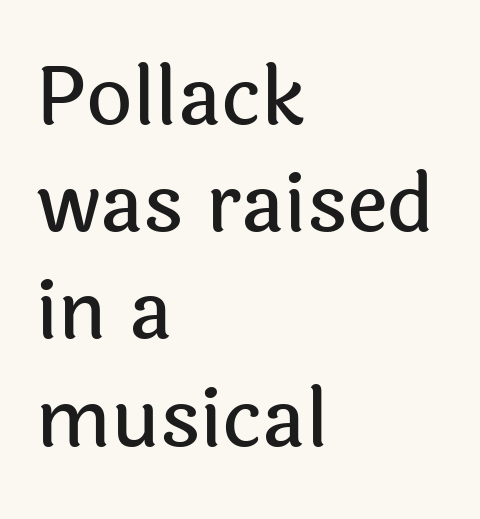
The area under the type is left untouched. Does the type have serifs? No, each stem ends abruptly. Which margin do the lines hug? The left one — the right edge is uneven. Rows of type keep a routine distance in the vertical direction. Ordinary non-slanted type is in use.
